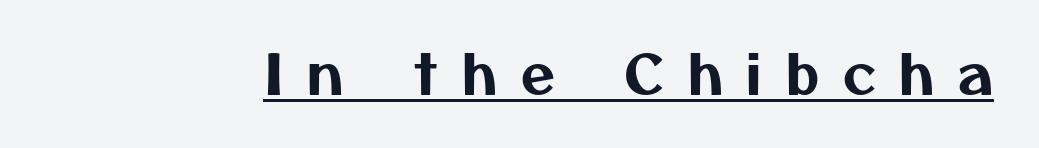
Q: Is the typeface a serif or a sans-serif typeface? A: Sans-serif.
Q: Is the text underlined? A: Yes.
Q: Is the spacing between letters normal or unusually wide? A: Unusually wide.
Q: Width (condensed, normal, or wide)? A: Normal.
Q: Stroke contrast? A: Medium.
Q: x-height? A: Medium.
Q: Monospaced? A: No.
